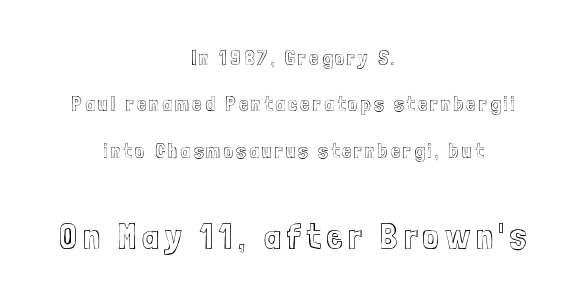
You get the small type first, then a jump to larger type. Where is the straight margin? There isn't one; the lines are centered. Do the letters lean? They stand straight. Anything drawn beneath the words? Only blank space. Spacing verdict: proportional, widths tailored to each character.
